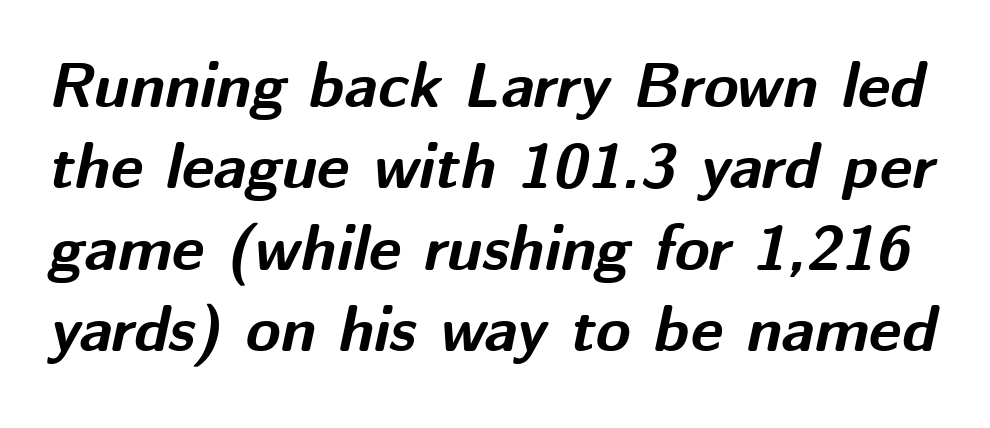
Q: Is the text bold? A: Yes.
Q: Is the text italic (slanted)? A: Yes, it leans right by about 12 degrees.
Q: Is the text underlined? A: No.
Q: Is the spacing between letters normal or unusually wide? A: Normal.
Q: Is the spacing between lines tight, normal or loose? A: Normal.
Q: Width (condensed, normal, or wide)? A: Normal.
Q: Stroke contrast? A: Medium.
Q: x-height? A: Medium.
Q: Monospaced? A: No.
